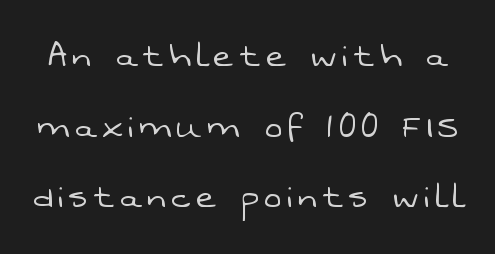
{"serif": "no", "bold": "no", "weight": "light", "width": "normal", "stroke_contrast": "low", "x_height": "medium", "monospaced": "no", "underline": "no", "line_spacing": "normal", "line_spacing_ratio": 1.68, "glyph_px": 42}
